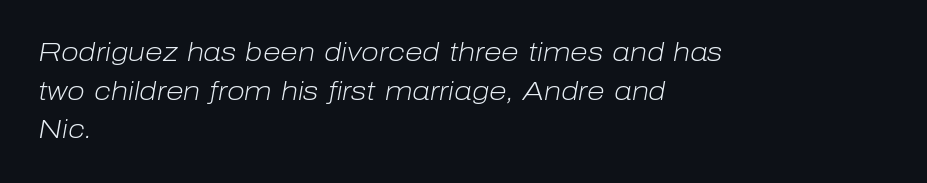
The image shows 26 px text type, italic (leaning right); set left-aligned, normal line spacing (1.49x), normal letter spacing, not underlined.
